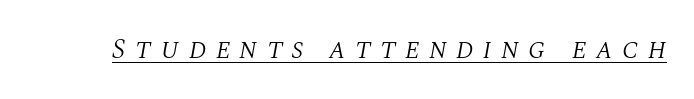
{"serif": "yes", "italic": "yes", "lean": "right", "slant_degrees": 10, "bold": "no", "weight": "light", "width": "normal", "stroke_contrast": "medium", "x_height": "large", "monospaced": "no", "underline": "yes", "letter_spacing": "wide", "letter_spacing_em": 0.33, "glyph_px": 28}
